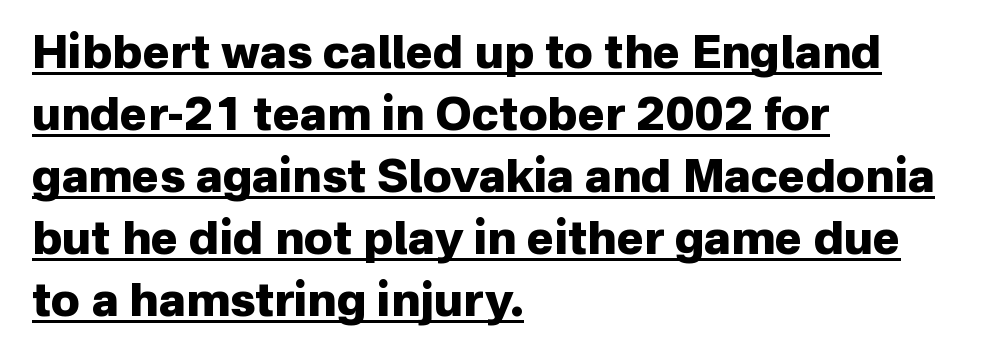
Q: Is the text bold? A: Yes.
Q: Is the text italic (slanted)? A: No, it is upright.
Q: Is the typeface a serif or a sans-serif typeface? A: Sans-serif.
Q: Is the text underlined? A: Yes.
Q: How is the paragraph aligned? A: Left-aligned.
Q: Is the spacing between letters normal or unusually wide? A: Normal.
Q: Is the spacing between lines tight, normal or loose? A: Normal.
Q: Width (condensed, normal, or wide)? A: Normal.
Q: Stroke contrast? A: Low.
Q: x-height? A: Medium.
Q: Monospaced? A: No.
